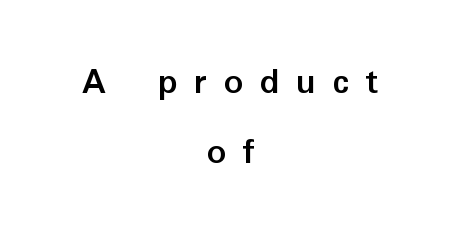
{"serif": "no", "italic": "no", "bold": "yes", "weight": "semibold", "width": "normal", "stroke_contrast": "low", "x_height": "medium", "monospaced": "no", "underline": "no", "align": "center", "line_spacing_ratio": 1.83, "letter_spacing": "wide", "letter_spacing_em": 0.43, "glyph_px": 38}
